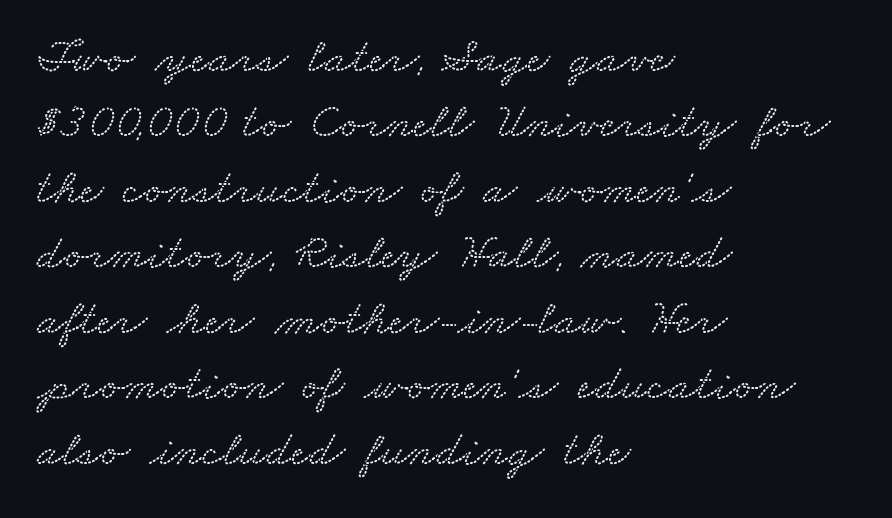
{"serif": "yes", "width": "wide", "stroke_contrast": "medium", "x_height": "small", "monospaced": "no", "underline": "no", "align": "left", "line_spacing": "normal", "line_spacing_ratio": 1.31, "letter_spacing": "normal", "letter_spacing_em": 0.0, "glyph_px": 50}
